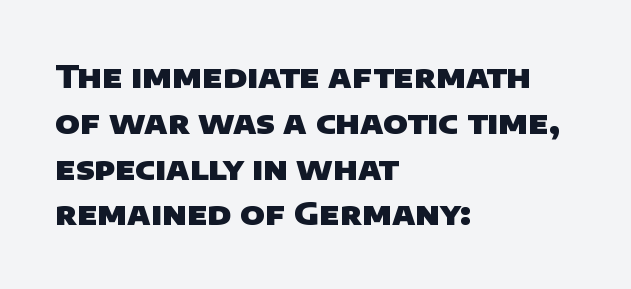
{"serif": "no", "bold": "yes", "weight": "heavy", "width": "normal", "stroke_contrast": "low", "x_height": "large", "monospaced": "no", "underline": "no", "align": "left", "line_spacing": "normal", "line_spacing_ratio": 1.43, "letter_spacing": "normal", "letter_spacing_em": 0.0, "glyph_px": 32}
